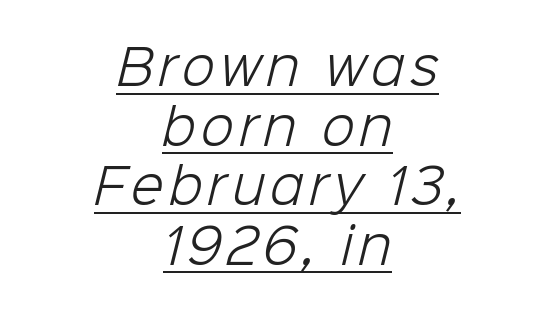
{"serif": "no", "bold": "no", "weight": "light", "width": "normal", "stroke_contrast": "low", "x_height": "medium", "monospaced": "no", "underline": "yes", "align": "center", "line_spacing_ratio": 1.24, "glyph_px": 48}
